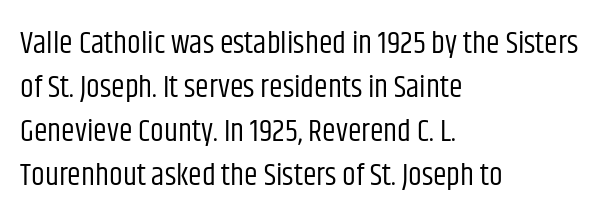
{"serif": "no", "italic": "no", "bold": "no", "weight": "regular", "width": "condensed", "stroke_contrast": "low", "x_height": "large", "monospaced": "no", "underline": "no", "align": "left", "line_spacing": "normal", "line_spacing_ratio": 1.42, "letter_spacing": "normal", "letter_spacing_em": 0.0, "glyph_px": 31}
